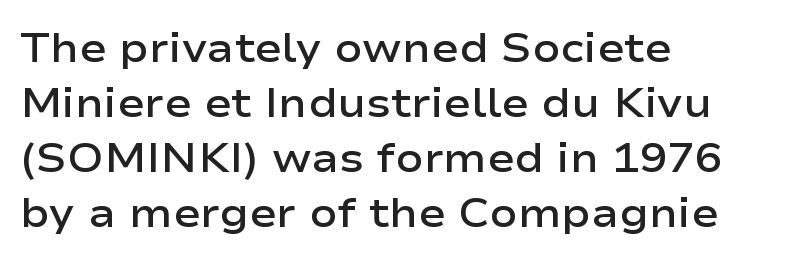
The letters advance in unequal steps, a hallmark of proportional type. Heft: intermediate — a semibold. Each new line begins a customary step beneath the previous one. Layout note: lines flush left. There is no visible air inserted between adjacent glyphs. Anything drawn beneath the words? Only blank space.
